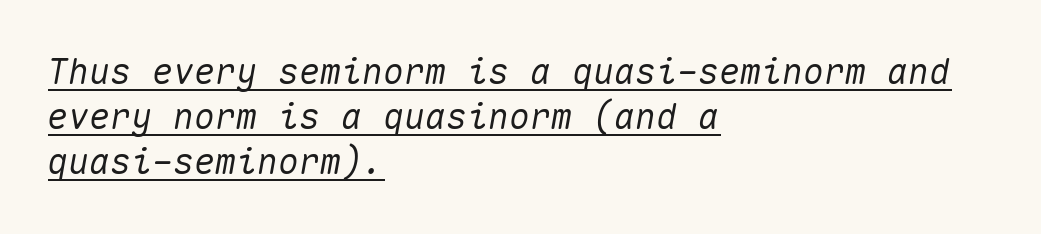
The horizontal fit of the characters is conventional and even. One-word summary of the alignment: left. The vertical gap from one line to the next is medium. Students, observe the line beneath the letters — that is underlining.
